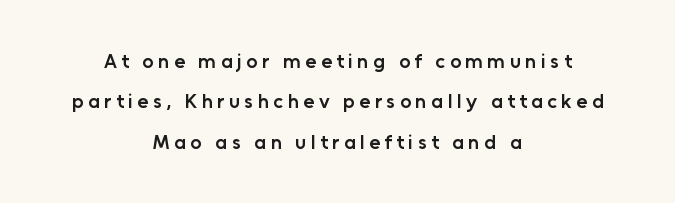
Italic? Not at all — the glyphs are vertical. A clean baseline with only descenders dipping below it. The rendering uses a semibold face; strokes are thickened but not to full bold. Letter spacing: wide.
